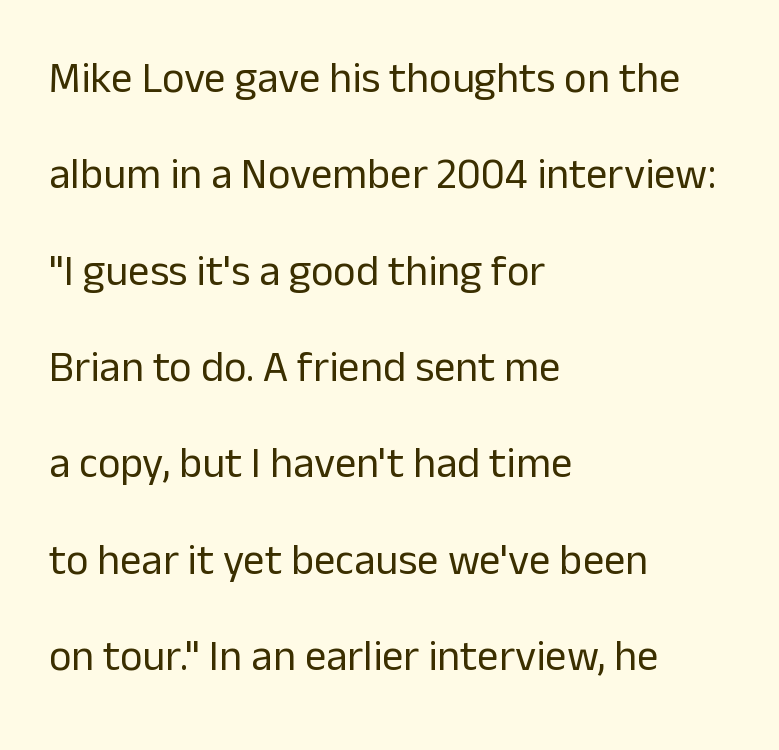
Leading is clearly above the norm, producing a sparse column. You could not count columns in this text — the font is proportionally spaced. Quick note: not italic, upright. Weight: in the light-to-regular range. A clean baseline with only descenders dipping below it. Short note: letters normally spaced.
